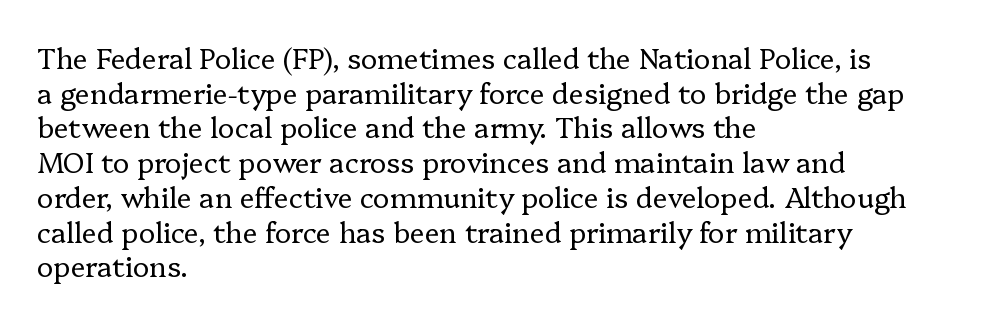
No letter is thick-stroked: the sample isn't bold. Left-aligned paragraph, ragged on the right. Spacing between characters is what you'd get straight out of the box. The axis of the letterforms is exactly vertical. Unlike a clean sans, this face finishes its strokes with serifs. Each letter keeps its own natural width here, so spacing adapts to shape.
